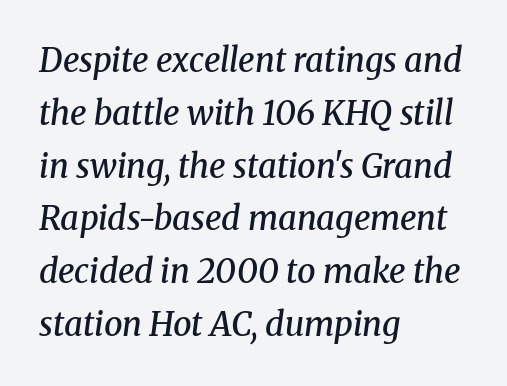
{"serif": "yes", "italic": "yes", "lean": "right", "slant_degrees": 8, "bold": "semi", "weight": "semibold", "width": "normal", "stroke_contrast": "medium", "x_height": "medium", "monospaced": "no", "underline": "no", "align": "left", "line_spacing": "normal", "line_spacing_ratio": 1.6, "letter_spacing": "normal", "letter_spacing_em": 0.0, "glyph_px": 33}
